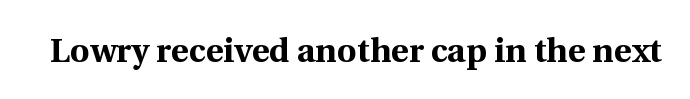
The type is set solid horizontally, with unmodified tracking. Weight check: bold — yes, fully. No word sits above an underline. Style check: upright. A serif font was chosen for this passage. You could not count columns in this text — the font is proportionally spaced.
